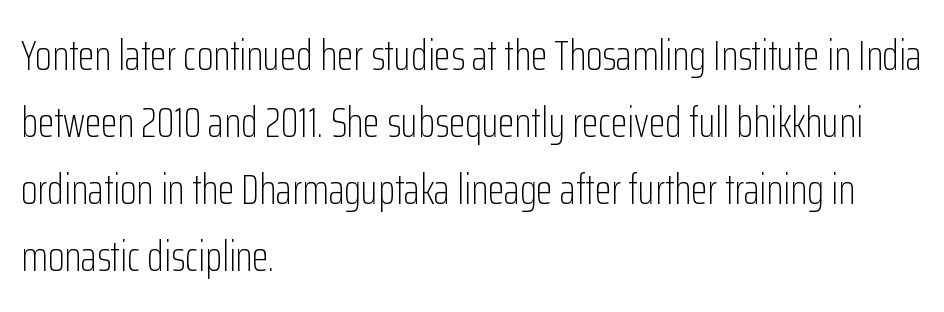
{"serif": "no", "italic": "no", "bold": "no", "weight": "light", "width": "condensed", "stroke_contrast": "low", "x_height": "medium", "monospaced": "no", "underline": "no", "align": "left", "line_spacing": "normal", "line_spacing_ratio": 1.56, "letter_spacing": "normal", "letter_spacing_em": 0.0, "glyph_px": 43}
